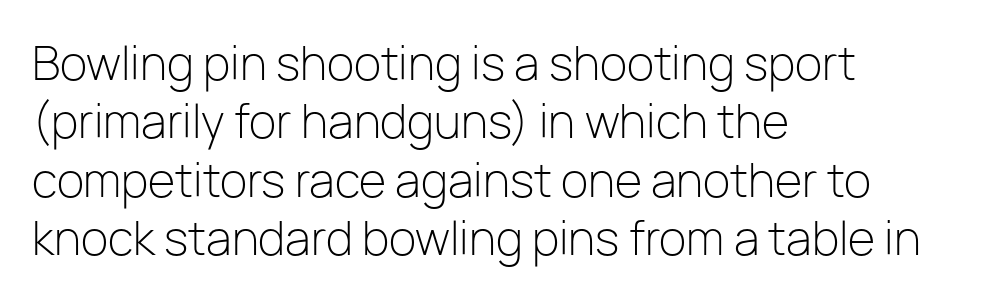
{"serif": "no", "italic": "no", "bold": "no", "weight": "light", "width": "normal", "stroke_contrast": "low", "x_height": "medium", "monospaced": "no", "underline": "no", "align": "left", "line_spacing": "normal", "line_spacing_ratio": 1.3, "letter_spacing": "normal", "letter_spacing_em": 0.0, "glyph_px": 45}
